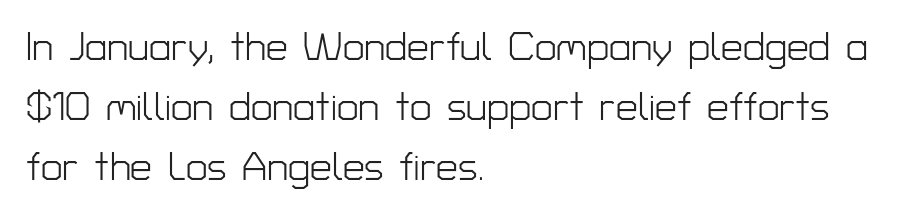
Descender tails drop into unmarked territory. Caption: multi-line text, flush left, ragged right. Quick note: not italic, upright. This sample has the flowing, uneven cadence of proportional lettering. Regular leading.
